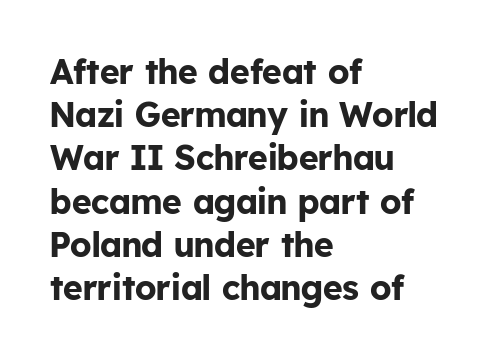
Inter-character spacing is left at the font's built-in metrics. Designer's note — italics off, roman on. Nope, no serifs anywhere on these letters. Glance below the letters and you will spot only blank space. Is there much room between lines? A standard amount, neither cramped nor airy. Proportional: the letters do not fall into vertical columns.
